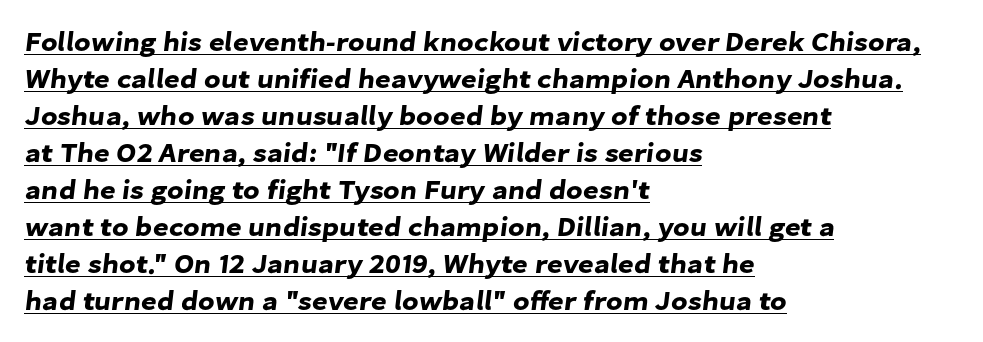
The rendered words wear a rule along their underside. If you drew a ruler down the left edge, every line would touch it. A typesetter would call this zero additional tracking. One glance says typical: line gaps are just what's usual.
